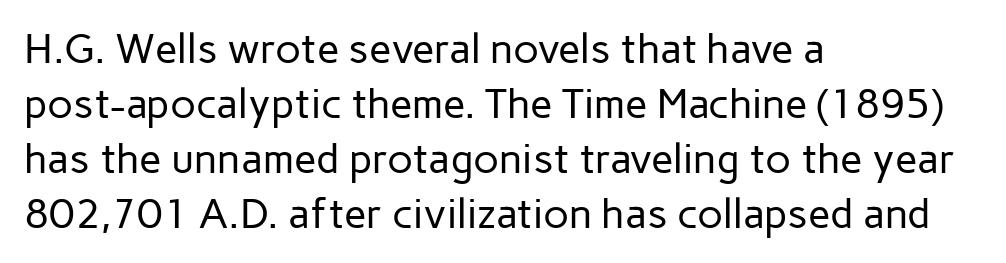
Q: Is the text bold? A: No.
Q: Is the text italic (slanted)? A: No, it is upright.
Q: Is the typeface a serif or a sans-serif typeface? A: Sans-serif.
Q: Is the text underlined? A: No.
Q: How is the paragraph aligned? A: Left-aligned.
Q: Is the spacing between letters normal or unusually wide? A: Normal.
Q: Is the spacing between lines tight, normal or loose? A: Normal.
Q: Width (condensed, normal, or wide)? A: Normal.
Q: Stroke contrast? A: Low.
Q: x-height? A: Medium.
Q: Monospaced? A: No.
